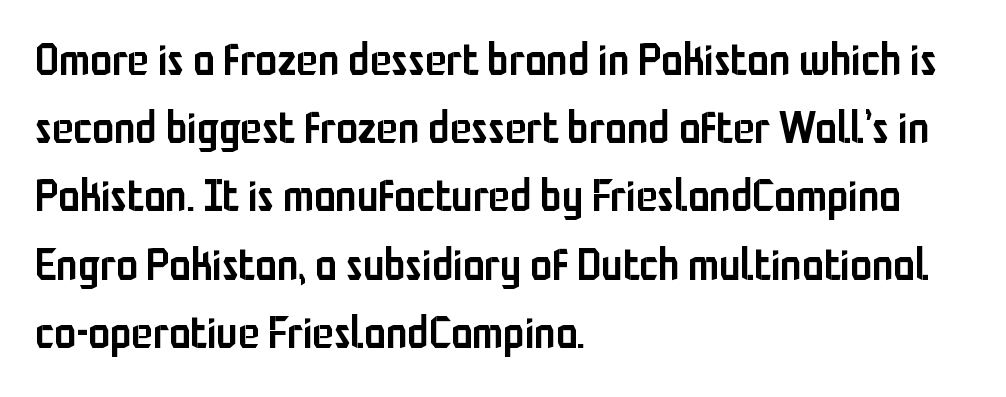
The image shows 44 px semibold, condensed sans-serif type, upright; set left-aligned, normal line spacing (1.55x), normal letter spacing, not underlined; low stroke contrast and a medium x-height.
